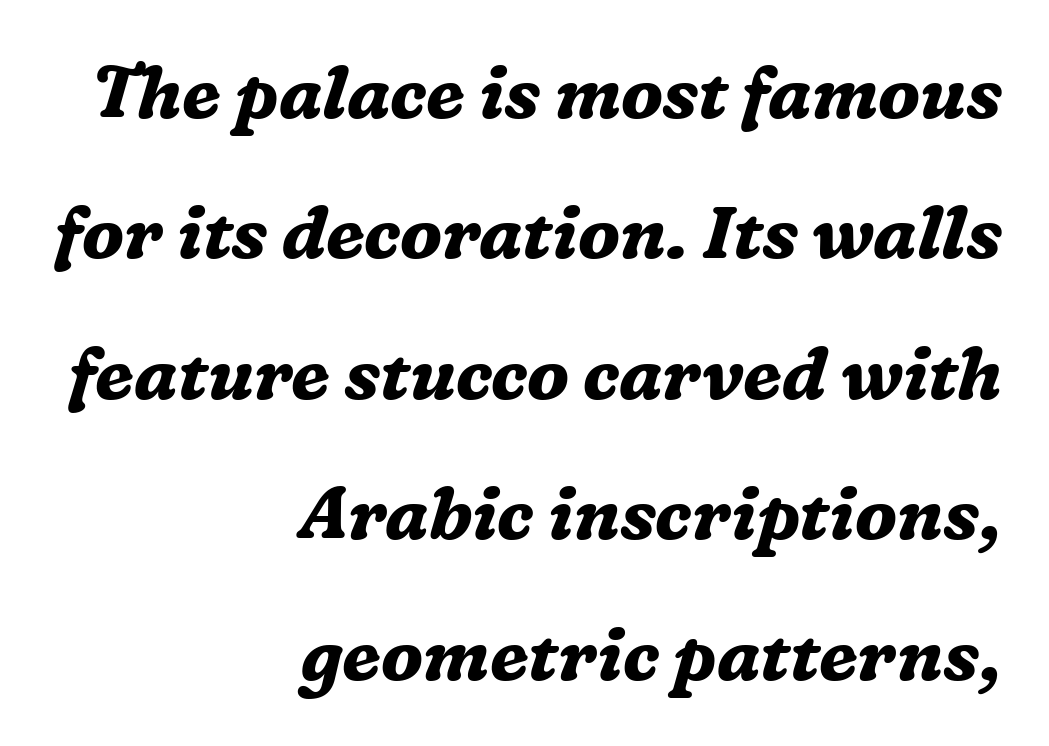
The image shows 72 px bold serif type, italic (leaning right); set right-aligned, loose line spacing (1.95x), normal letter spacing, not underlined; medium stroke contrast and a medium x-height.
